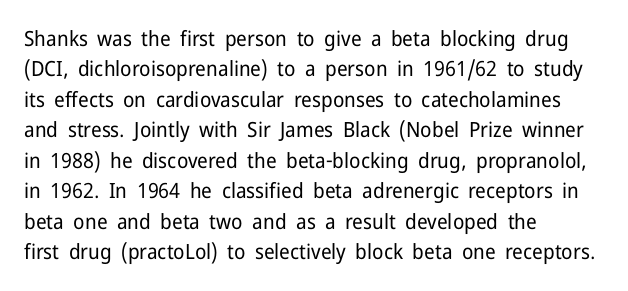
{"italic": "no", "bold": "no", "underline": "no", "align": "left", "line_spacing": "normal", "line_spacing_ratio": 1.45, "letter_spacing": "normal", "letter_spacing_em": 0.0, "glyph_px": 21}
